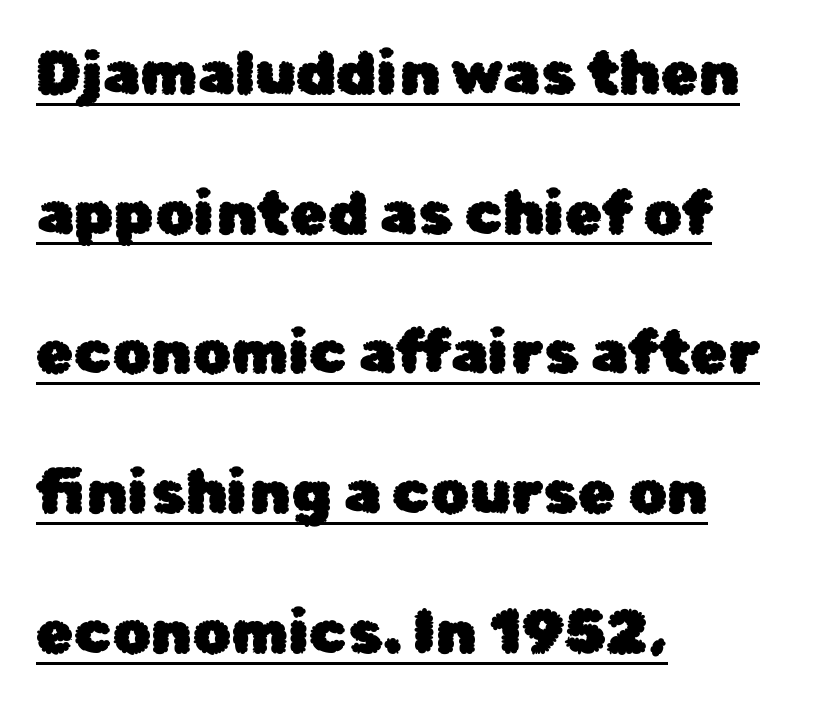
The image shows 61 px sans-serif type, upright; set left-aligned, loose line spacing (2.29x), normal letter spacing, underlined; low stroke contrast and a medium x-height.
